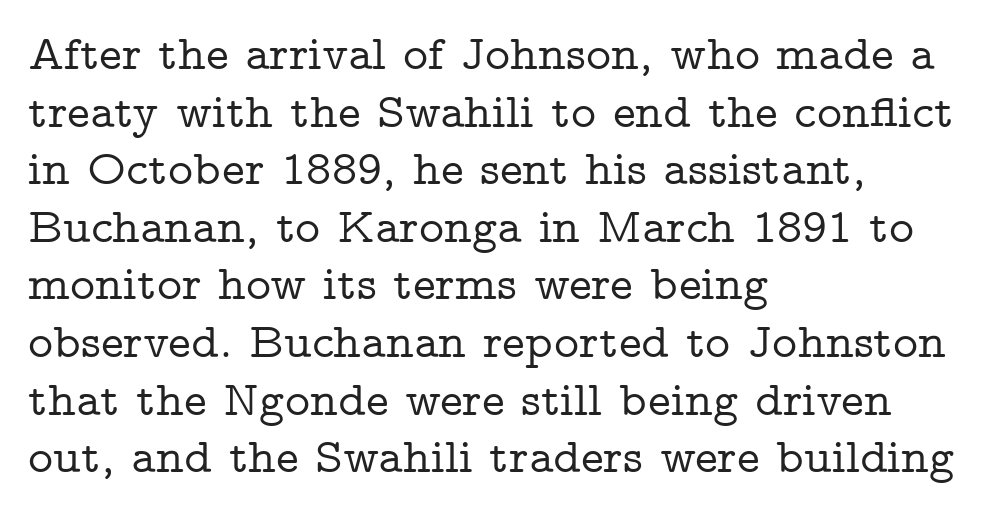
Note: serifs present on the glyphs. Note the varied advance widths — an 'i' is clearly narrower than an 'm'. Alignment: flush left. Nobody touched the tracking dial on this one. This sample uses an upright cut, with every glyph sitting square on the baseline.
